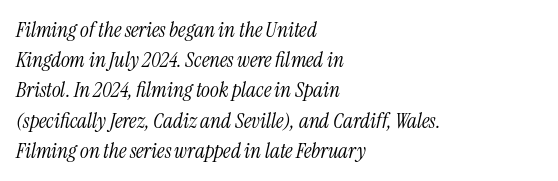
The image shows 21 px text type, italic (leaning right); set left-aligned, normal line spacing (1.44x), normal letter spacing, not underlined.
